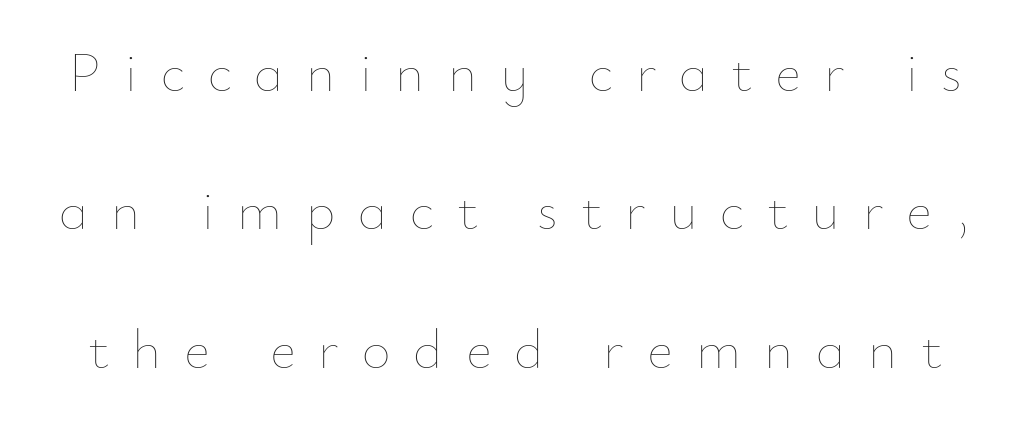
{"italic": "no", "bold": "no", "weight": "thin", "width": "normal", "stroke_contrast": "low", "x_height": "small", "monospaced": "no", "underline": "no", "line_spacing": "loose", "line_spacing_ratio": 2.47, "letter_spacing": "wide", "letter_spacing_em": 0.41, "glyph_px": 56}
